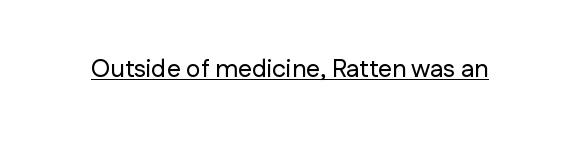
Q: Is the text italic (slanted)? A: No, it is upright.
Q: Is the text underlined? A: Yes.
Q: Is the spacing between letters normal or unusually wide? A: Normal.
